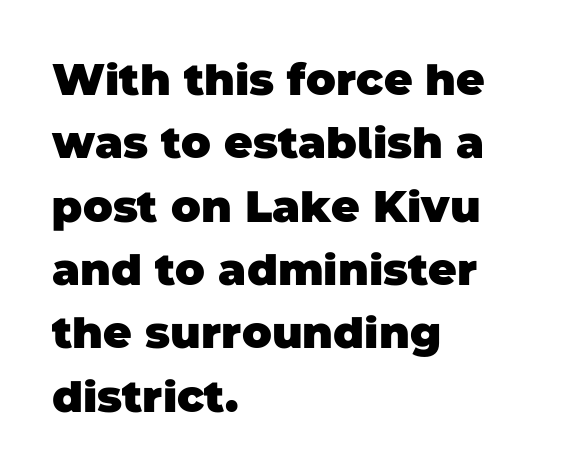
A clean baseline with only descenders dipping below it. Whoever set this chose a conventional vertical rhythm. Observe the absence of serifs on each vertical stroke in this sample. Think of a printed novel: that variable character pitch is what you see here. The setting favours the left margin, as ordinary paragraphs usually do. The letters sit at their default tracking, neither squeezed nor spread.
